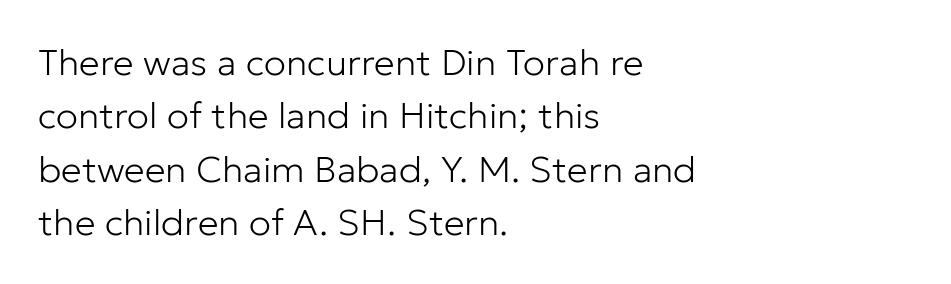
The image shows 37 px light sans-serif type, upright; set left-aligned, normal line spacing (1.44x), normal letter spacing, not underlined; low stroke contrast and a medium x-height.
